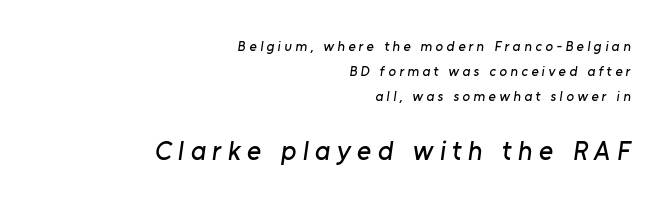
Each row of text sits above clean, open space. You could only call the tracking loose — the letters float apart. Right-aligned paragraph, ragged on the left. Bigger letters appear in the bottom chunk; the top chunk is reduced.
